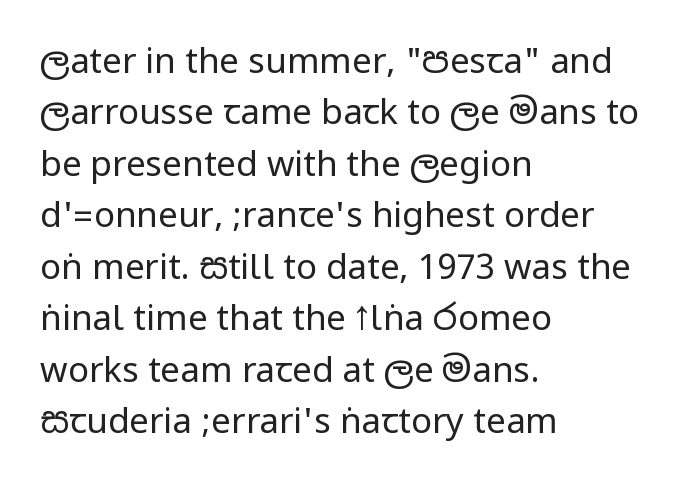
{"serif": "no", "italic": "no", "bold": "no", "weight": "regular", "width": "condensed", "stroke_contrast": "low", "underline": "no", "align": "left", "line_spacing": "normal", "line_spacing_ratio": 1.47, "letter_spacing": "normal", "letter_spacing_em": 0.0, "glyph_px": 35}
